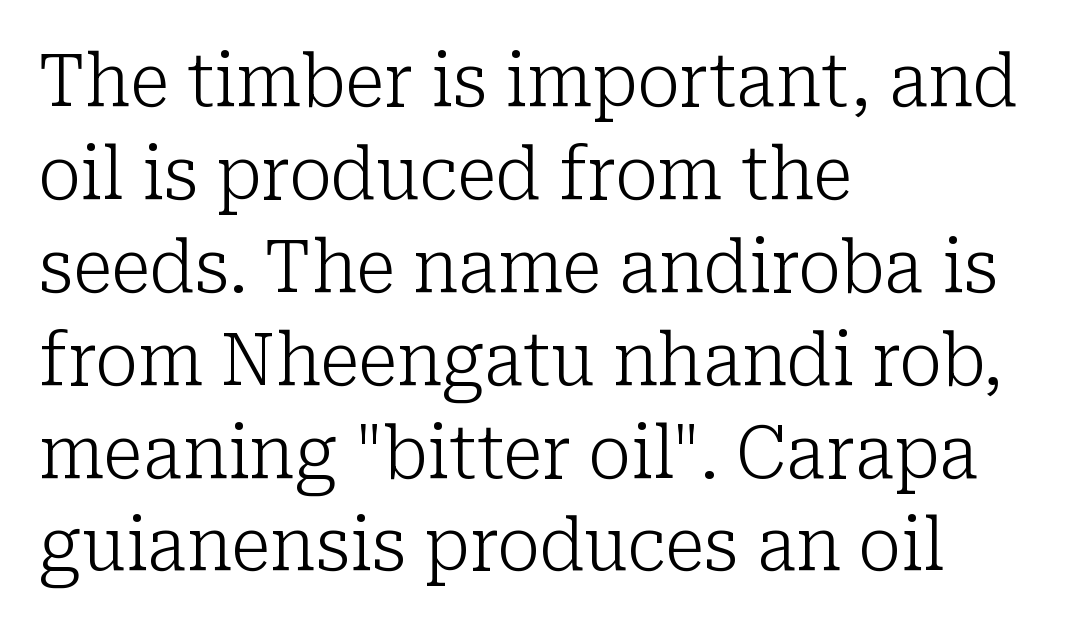
Q: Is the text bold? A: No.
Q: Is the text italic (slanted)? A: No, it is upright.
Q: Is the typeface a serif or a sans-serif typeface? A: Serif.
Q: Is the text underlined? A: No.
Q: How is the paragraph aligned? A: Left-aligned.
Q: Is the spacing between letters normal or unusually wide? A: Normal.
Q: Is the spacing between lines tight, normal or loose? A: Normal.
Q: Width (condensed, normal, or wide)? A: Normal.
Q: Stroke contrast? A: Low.
Q: x-height? A: Medium.
Q: Monospaced? A: No.
